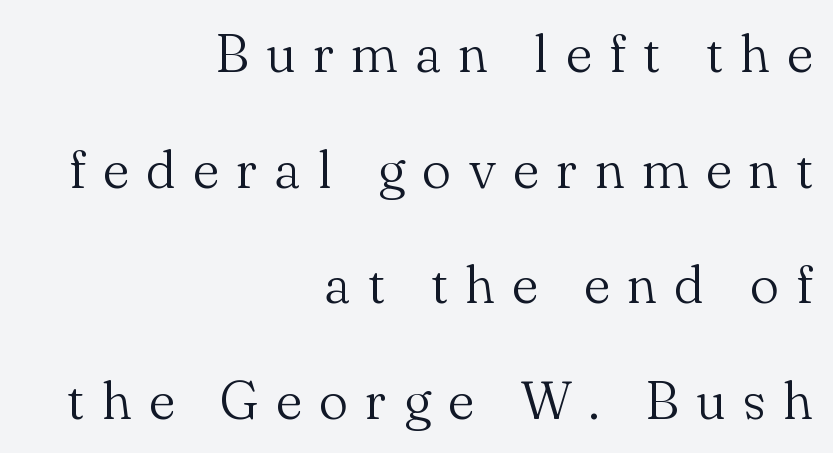
Q: Is the text bold? A: No.
Q: Is the text italic (slanted)? A: No, it is upright.
Q: Is the typeface a serif or a sans-serif typeface? A: Serif.
Q: Is the text underlined? A: No.
Q: How is the paragraph aligned? A: Right-aligned.
Q: Is the spacing between letters normal or unusually wide? A: Unusually wide.
Q: Is the spacing between lines tight, normal or loose? A: Loose.
Q: Width (condensed, normal, or wide)? A: Normal.
Q: Stroke contrast? A: Medium.
Q: x-height? A: Small.
Q: Monospaced? A: No.
